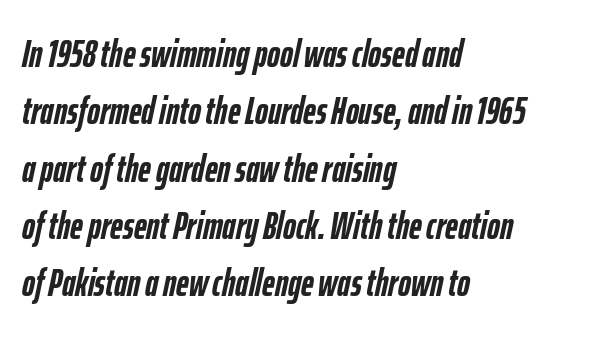
Q: Is the text bold? A: Yes.
Q: Is the text italic (slanted)? A: Yes, it leans right by about 12 degrees.
Q: Is the text underlined? A: No.
Q: How is the paragraph aligned? A: Left-aligned.
Q: Is the spacing between letters normal or unusually wide? A: Normal.
Q: Is the spacing between lines tight, normal or loose? A: Normal.
Q: Width (condensed, normal, or wide)? A: Condensed.
Q: Stroke contrast? A: Low.
Q: x-height? A: Medium.
Q: Monospaced? A: No.
